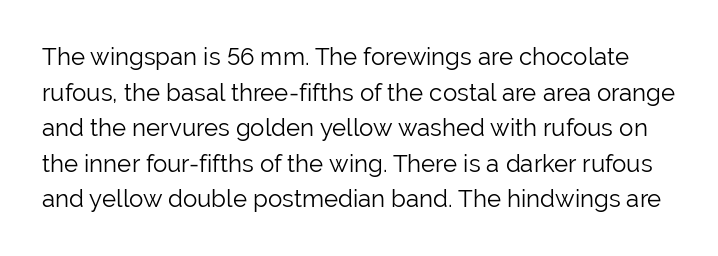
Q: Is the text bold? A: No.
Q: Is the text italic (slanted)? A: No, it is upright.
Q: Is the text underlined? A: No.
Q: Is the spacing between letters normal or unusually wide? A: Normal.
Q: Is the spacing between lines tight, normal or loose? A: Normal.
